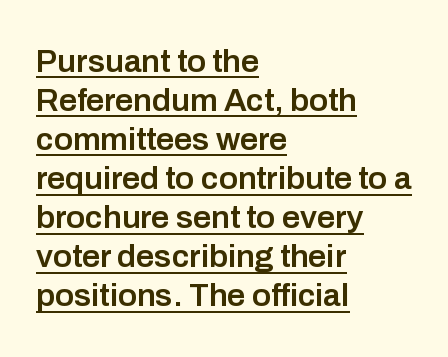
{"serif": "no", "italic": "no", "bold": "semi", "weight": "semibold", "width": "normal", "stroke_contrast": "low", "x_height": "medium", "monospaced": "no", "underline": "yes", "align": "left", "line_spacing_ratio": 1.22, "letter_spacing": "normal", "letter_spacing_em": 0.0, "glyph_px": 32}
